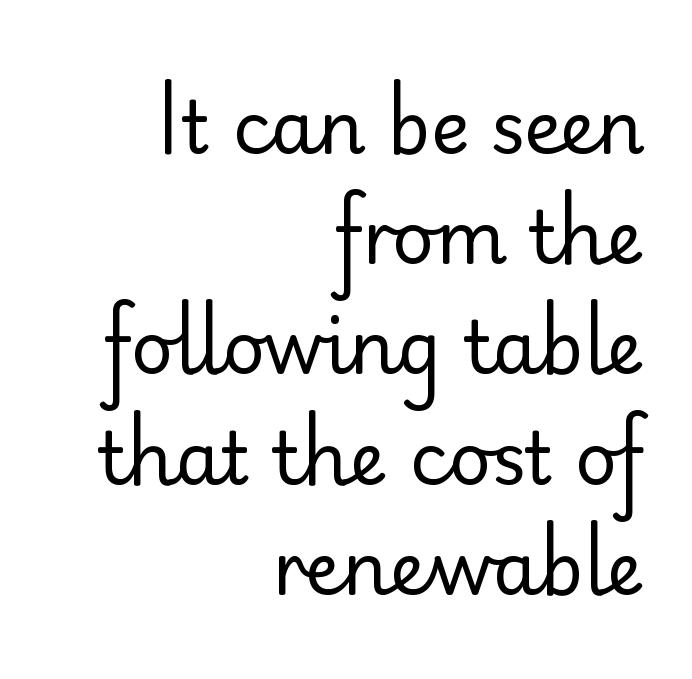
The image shows 73 px regular-weight sans-serif type, upright; set right-aligned, normal line spacing (1.51x), normal letter spacing, not underlined; low stroke contrast and a small x-height.
